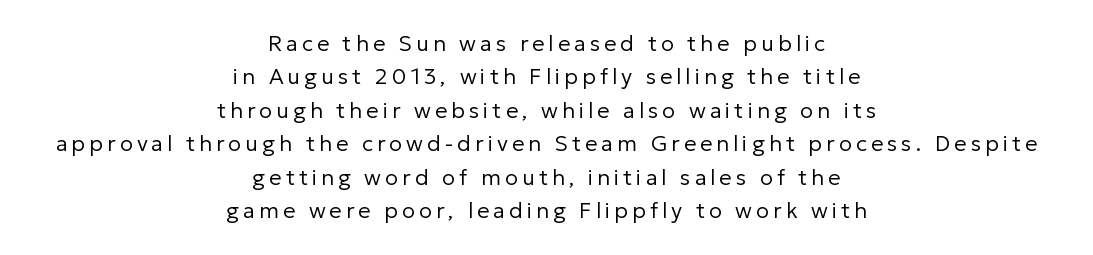
Is the type heavy? It reads as light-to-regular instead. Any mark beneath the type? The region is blank. A normal amount of white space separates one row of letters from the next. A typesetter would mark this as roman, not italic.
